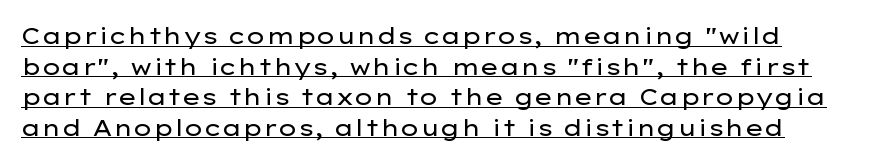
Q: Is the text bold? A: No.
Q: Is the text italic (slanted)? A: No, it is upright.
Q: Is the text underlined? A: Yes.
Q: Is the spacing between letters normal or unusually wide? A: Normal.
Q: Is the spacing between lines tight, normal or loose? A: Normal.
